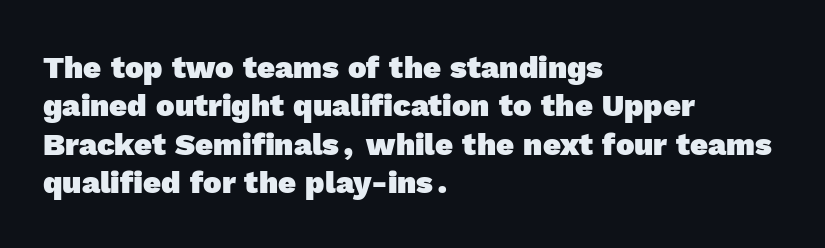
Q: Is the text bold? A: Yes.
Q: Is the typeface a serif or a sans-serif typeface? A: Sans-serif.
Q: Is the text underlined? A: No.
Q: How is the paragraph aligned? A: Left-aligned.
Q: Is the spacing between letters normal or unusually wide? A: Normal.
Q: Width (condensed, normal, or wide)? A: Normal.
Q: x-height? A: Medium.
Q: Monospaced? A: No.
